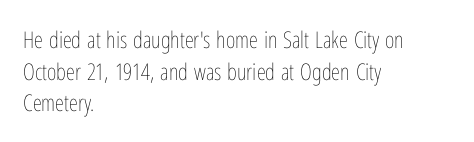
Q: Is the text bold? A: No.
Q: Is the text italic (slanted)? A: No, it is upright.
Q: Is the text underlined? A: No.
Q: How is the paragraph aligned? A: Left-aligned.
Q: Is the spacing between letters normal or unusually wide? A: Normal.
Q: Is the spacing between lines tight, normal or loose? A: Normal.
